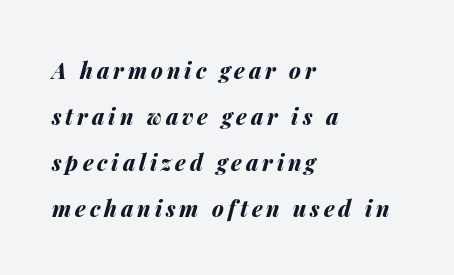
What weight is shown? A full bold with thick strokes. Widely set lines give the paragraph a tall, airy silhouette. All the whitespace from short lines collects on the right. Unmarked baselines from the first word to the last. The axis of the letterforms is tilted away from vertical.
